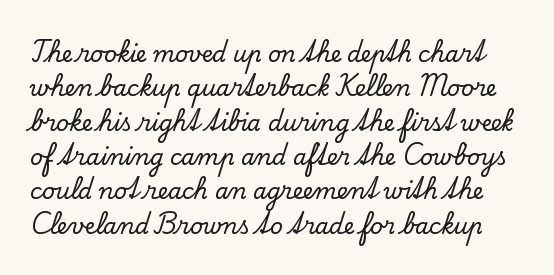
The image shows 22 px text type; set normal line spacing (1.56x), normal letter spacing, not underlined.
